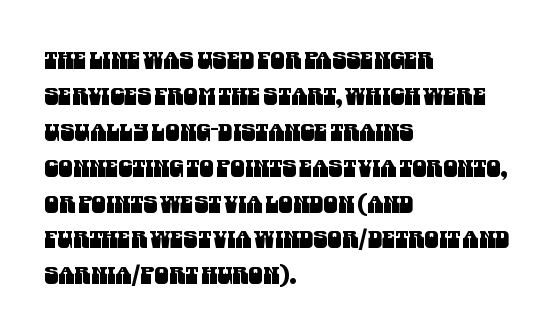
{"underline": "no", "align": "left", "line_spacing": "normal", "line_spacing_ratio": 1.56, "letter_spacing": "normal", "letter_spacing_em": 0.0, "glyph_px": 23}
